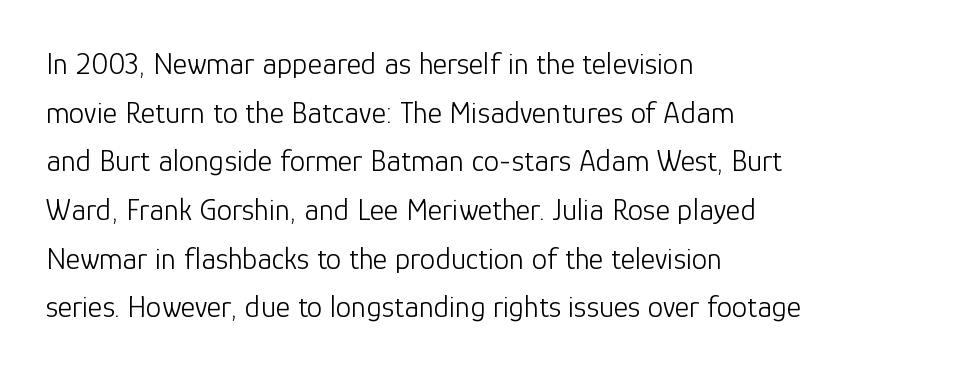
The image shows 31 px light sans-serif type, upright; set left-aligned, normal line spacing (1.57x), normal letter spacing, not underlined; low stroke contrast and a medium x-height.
